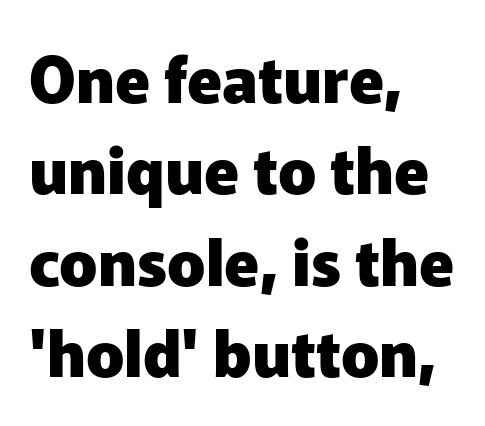
The image shows 63 px heavy sans-serif type, upright; set left-aligned, normal line spacing (1.45x), normal letter spacing, not underlined; low stroke contrast and a medium x-height.
